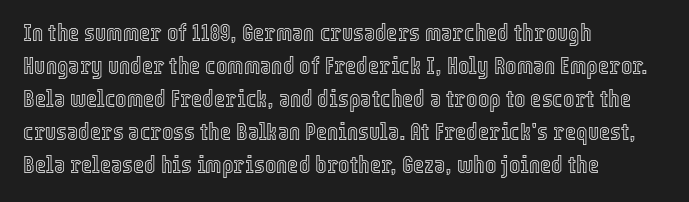
The lines are quadded left. Does extra space separate the letters? No, they use regular spacing. Tall strokes in this sample are plumb rather than angled. Notice how descenders clear the ascenders below comfortably — that's standard leading. This rendering features lettering with no underline.
